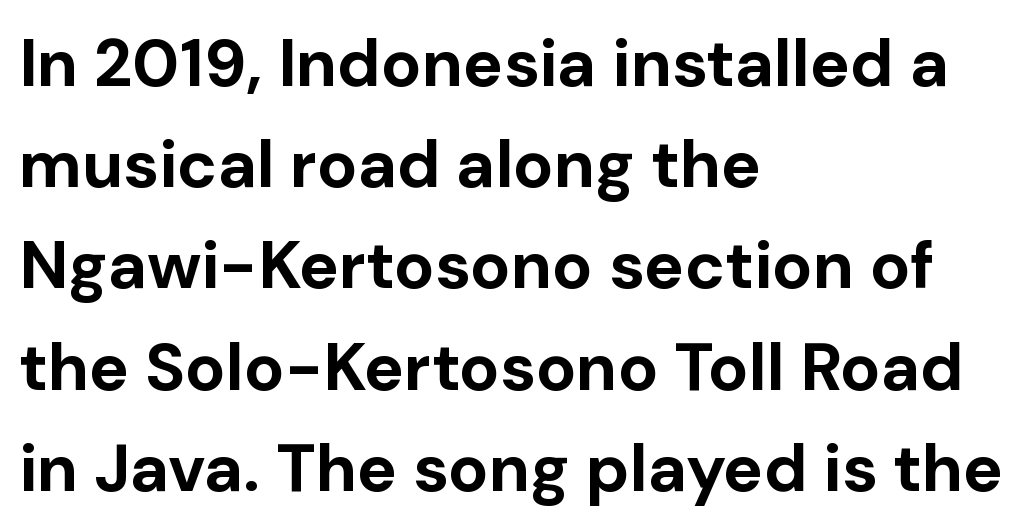
Quick note: interline space is typical. The glyphs in this specimen are sans serif. Is this a fixed-width face? No — the glyphs have proportional, varying widths. Heavy-handed strokes throughout: this text is bold. The passage is arranged the way most books set body copy — flush left.
